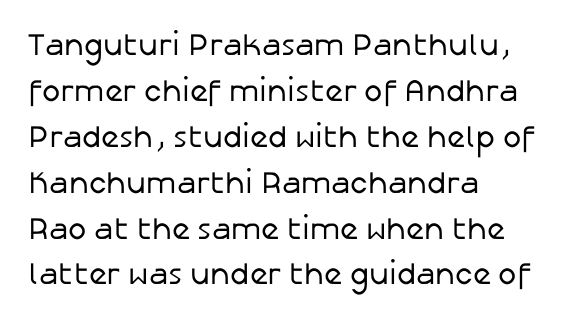
{"serif": "no", "italic": "no", "bold": "no", "weight": "regular", "width": "normal", "stroke_contrast": "low", "x_height": "medium", "monospaced": "no", "underline": "no", "align": "left", "line_spacing": "normal", "line_spacing_ratio": 1.48, "letter_spacing": "normal", "letter_spacing_em": 0.0, "glyph_px": 31}
